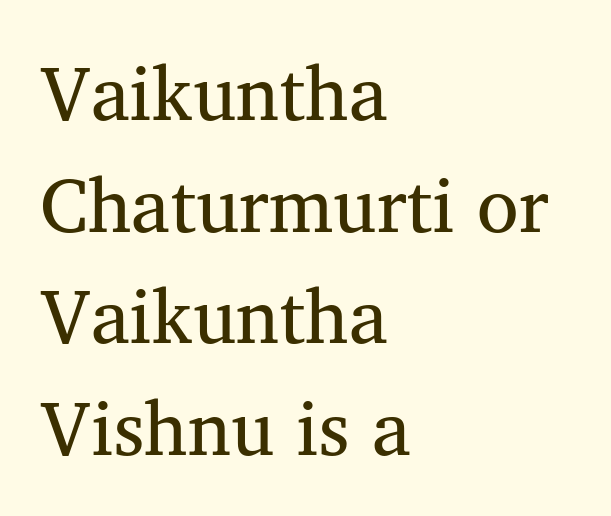
The image shows 76 px regular-weight serif type, upright; set left-aligned, normal line spacing (1.47x), normal letter spacing, not underlined; medium stroke contrast and a medium x-height.
